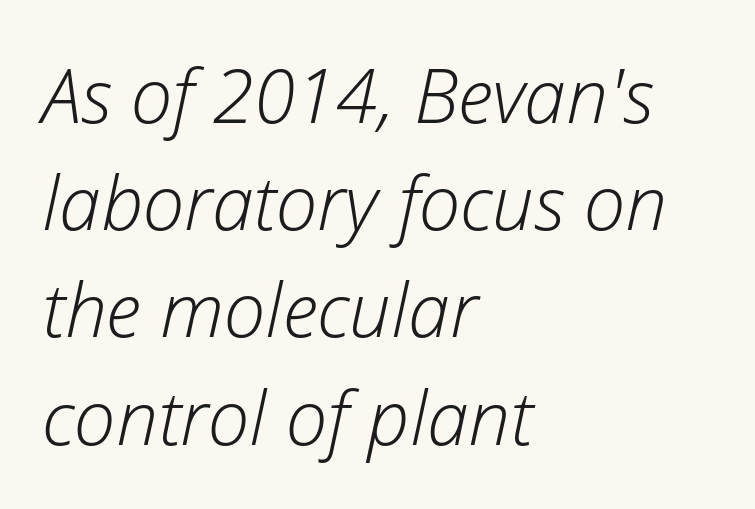
{"italic": "yes", "lean": "right", "slant_degrees": 12, "bold": "no", "weight": "light", "width": "normal", "stroke_contrast": "low", "x_height": "medium", "monospaced": "no", "underline": "no", "align": "left", "line_spacing": "normal", "line_spacing_ratio": 1.43, "letter_spacing": "normal", "letter_spacing_em": 0.0, "glyph_px": 75}
